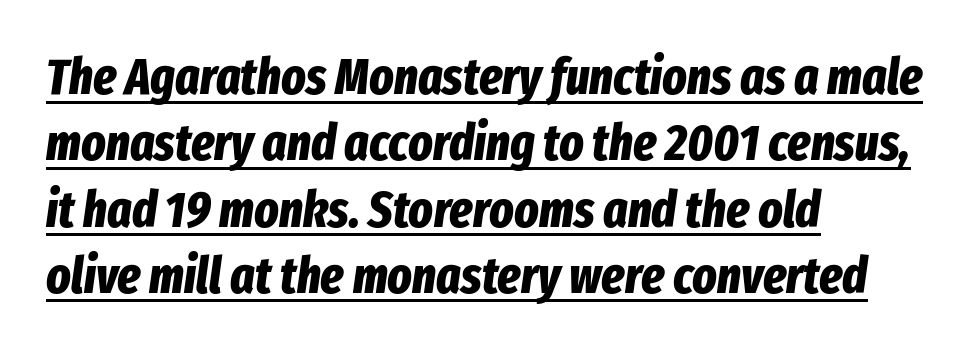
Varying glyph widths throughout — classic text-font behaviour. Every character sits at an angle, as italics do. You could call the tracking neutral — neither tight nor loose. The lines sit at an ordinary, default distance from one another.
